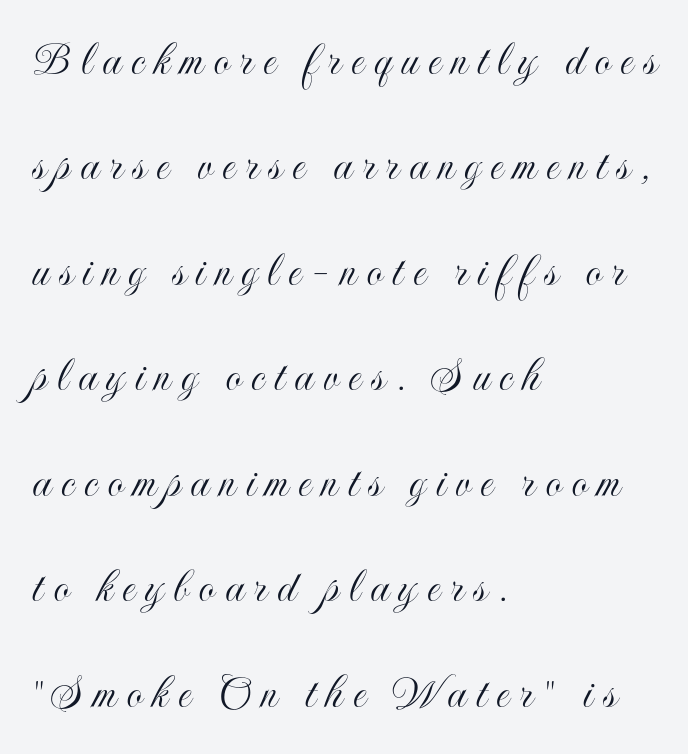
{"width": "condensed", "x_height": "small", "monospaced": "no", "underline": "no", "align": "left", "line_spacing": "loose", "line_spacing_ratio": 2.11, "letter_spacing": "wide", "letter_spacing_em": 0.2, "glyph_px": 50}
